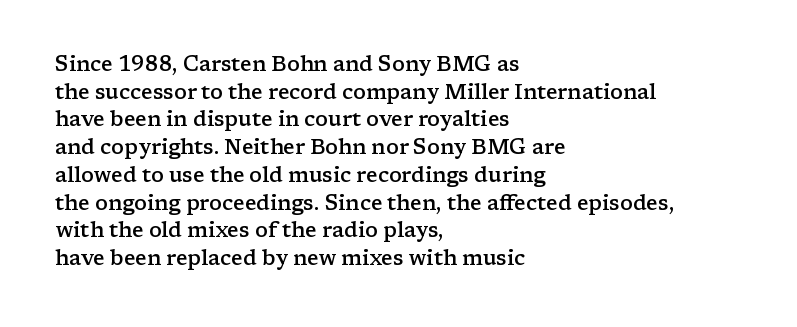
The image shows 21 px text type, upright; set left-aligned, normal line spacing (1.32x), normal letter spacing, not underlined.
